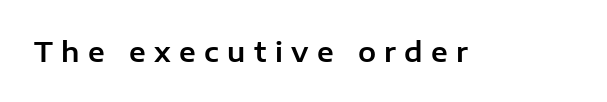
The line texture is sparse and dotted thanks to wide tracking. Clear beneath every line of the passage. In terms of posture, this sample is upright.
